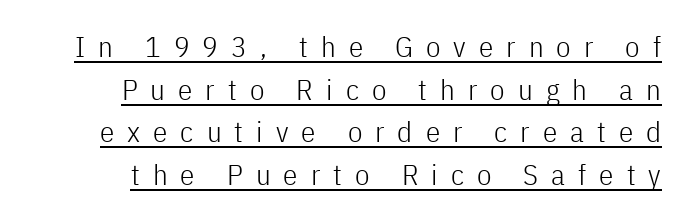
{"serif": "no", "italic": "no", "bold": "no", "weight": "light", "width": "condensed", "stroke_contrast": "low", "x_height": "medium", "monospaced": "no", "underline": "yes", "line_spacing": "normal", "line_spacing_ratio": 1.47, "letter_spacing": "wide", "letter_spacing_em": 0.45, "glyph_px": 29}
